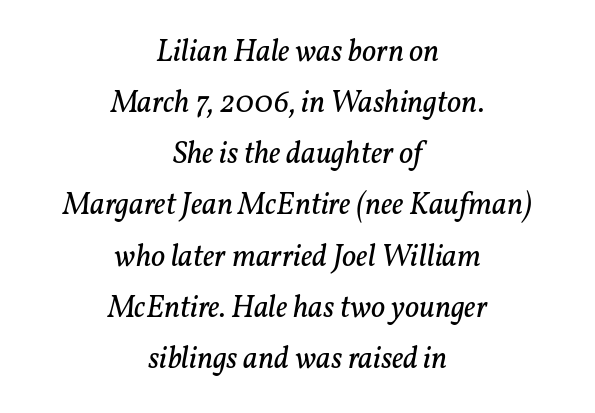
The image shows 31 px regular-weight serif type, italic (leaning right); set centered, normal line spacing (1.65x), normal letter spacing, not underlined; low stroke contrast and a medium x-height.
